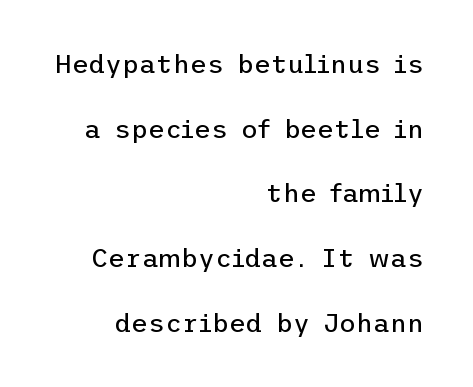
Q: Is the text bold? A: No.
Q: Is the text italic (slanted)? A: No, it is upright.
Q: Is the text underlined? A: No.
Q: How is the paragraph aligned? A: Right-aligned.
Q: Is the spacing between letters normal or unusually wide? A: Normal.
Q: Is the spacing between lines tight, normal or loose? A: Loose.
